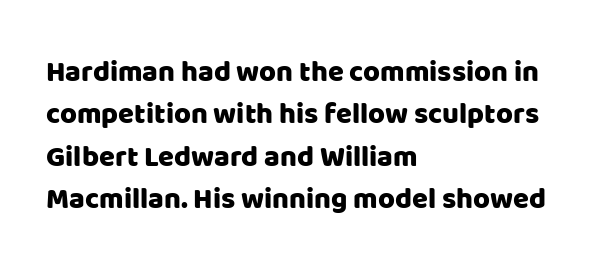
Alignment: flush left. Any mark beneath the type? The region is blank. Nope, no serifs anywhere on these letters. The vertical gap from one line to the next is medium.
